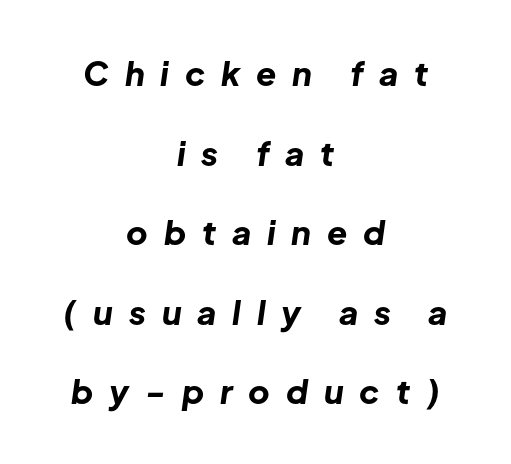
Q: Is the text bold? A: Yes.
Q: Is the text italic (slanted)? A: Yes, it leans right by about 8 degrees.
Q: Is the text underlined? A: No.
Q: How is the paragraph aligned? A: Centered.
Q: Is the spacing between letters normal or unusually wide? A: Unusually wide.
Q: Is the spacing between lines tight, normal or loose? A: Loose.
Q: Width (condensed, normal, or wide)? A: Normal.
Q: Stroke contrast? A: Low.
Q: x-height? A: Medium.
Q: Monospaced? A: No.
